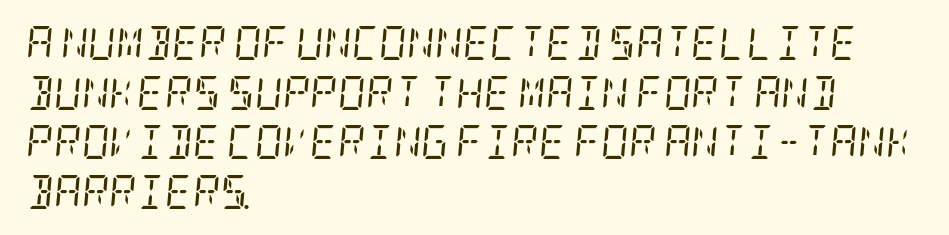
{"serif": "yes", "italic": "yes", "lean": "right", "slant_degrees": 5, "bold": "no", "weight": "regular", "width": "condensed", "stroke_contrast": "low", "x_height": "large", "underline": "no", "align": "left", "line_spacing": "normal", "line_spacing_ratio": 1.46, "letter_spacing": "normal", "letter_spacing_em": 0.0, "glyph_px": 34}
